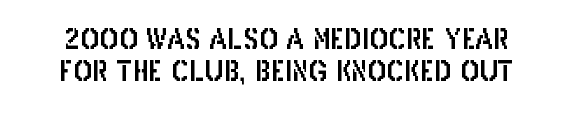
The image shows 28 px condensed sans-serif type, upright; set line spacing 1.16x, normal letter spacing, not underlined; low stroke contrast and a large x-height.
